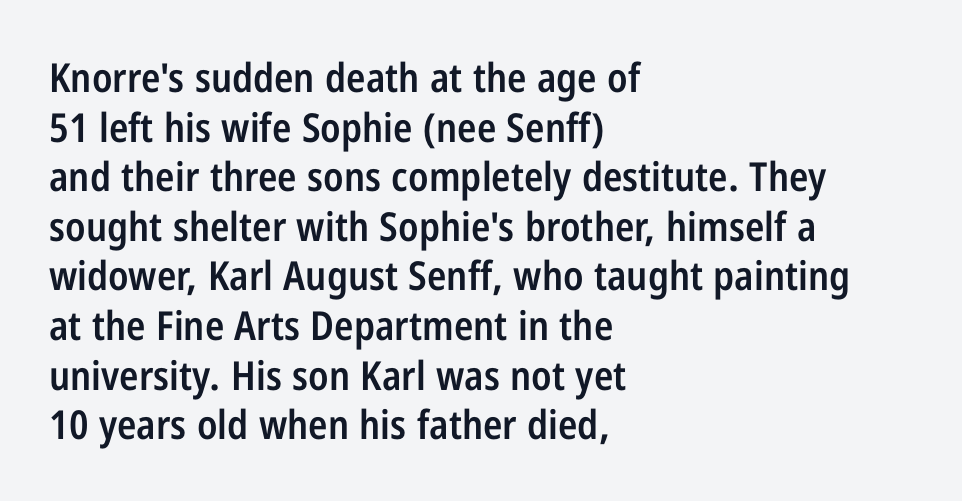
The typography opts for an upright posture over an oblique one. On the weight axis this lands at semibold, roughly 600. Classification — sans serif. A typesetter would call this zero additional tracking.
